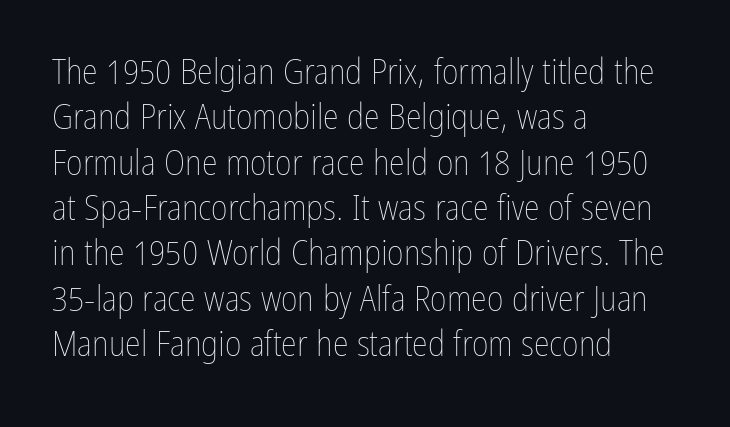
The image shows 36 px thin, condensed type, upright; set left-aligned, normal line spacing (1.26x), normal letter spacing, not underlined; low stroke contrast and a medium x-height.
